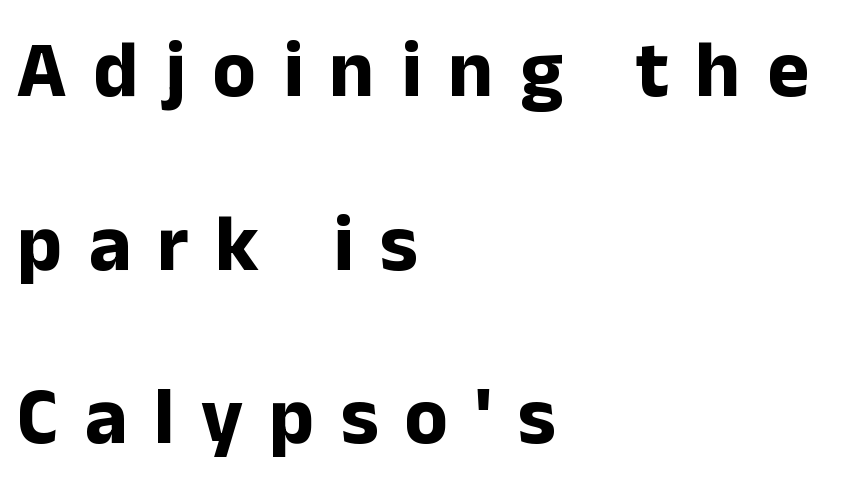
The image shows 80 px bold sans-serif type, upright; set left-aligned, loose line spacing (2.17x), unusually wide letter spacing (+0.33 em), not underlined; low stroke contrast and a medium x-height.
